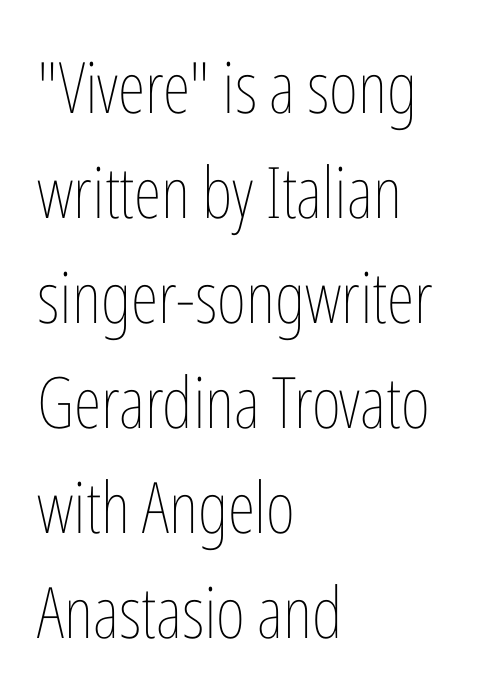
The rendering keeps characters at their native spacing. Quick note: interline space is typical. Note the varied advance widths — an 'i' is clearly narrower than an 'm'. Glance below the letters and you will spot only blank space. No heavy texture on the line: the type isn't bold.
